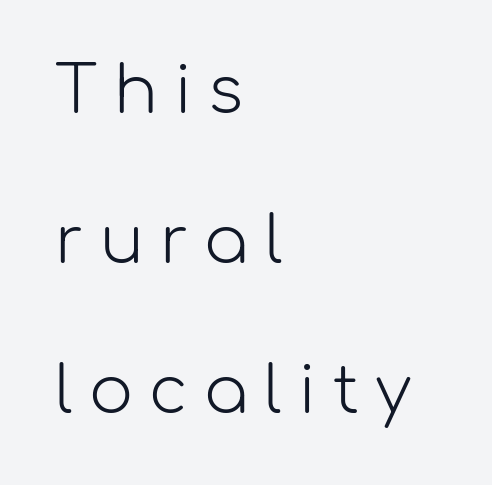
Reading down the block, your eye returns to a fixed left position each line. The specimen omits any rule beneath the text block's lines. Vertical spacing — loose. The text was rendered using a sans face with plain stroke endings.
